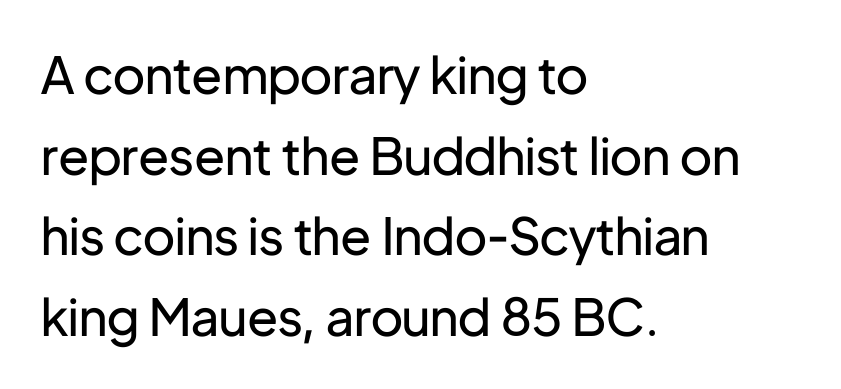
The image shows 51 px regular-weight sans-serif type, upright; set left-aligned, normal line spacing (1.58x), normal letter spacing, not underlined; low stroke contrast and a medium x-height.
